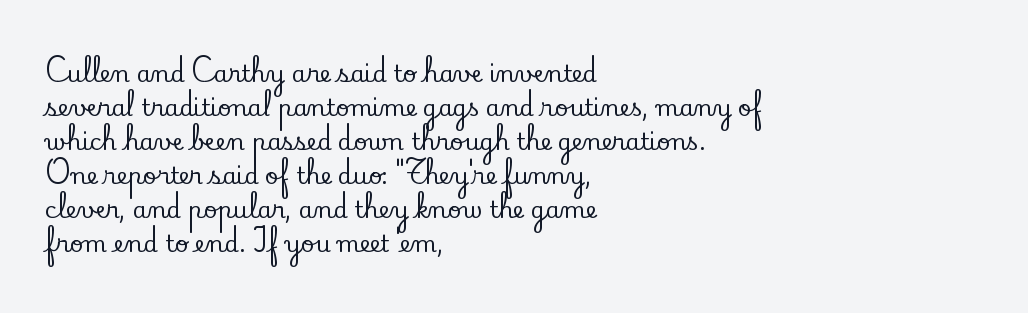
{"italic": "no", "underline": "no", "align": "left", "line_spacing": "normal", "line_spacing_ratio": 1.48, "letter_spacing": "normal", "letter_spacing_em": 0.0, "glyph_px": 23}
